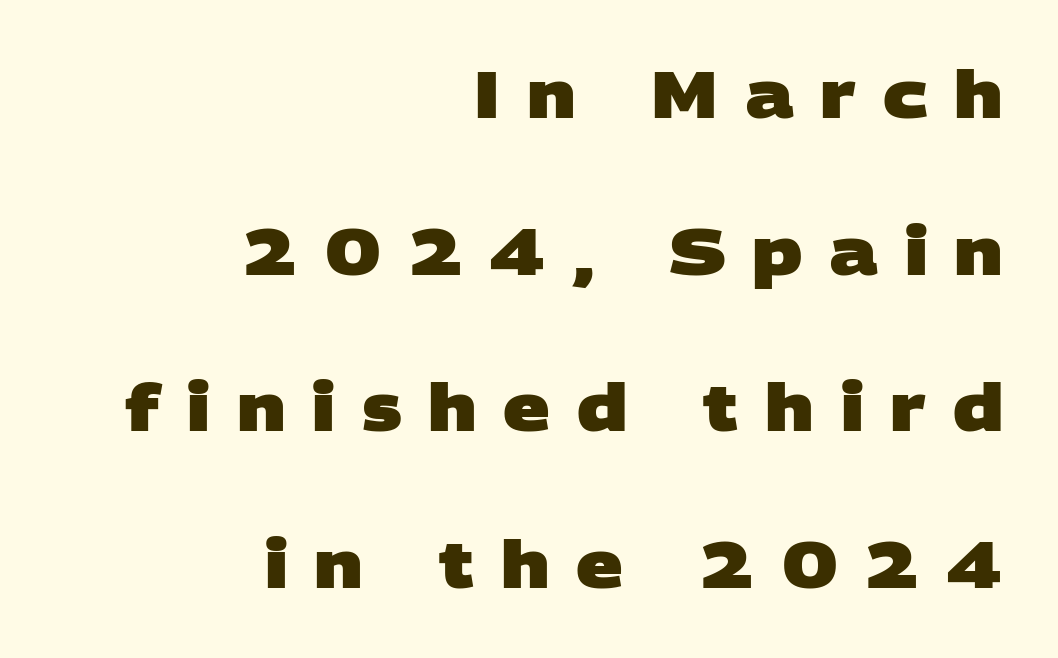
Heavy-handed strokes throughout: this text is bold. Check the space under the baseline: it is left empty. In terms of letterspacing, this is a distinctly airy, spread setting. The text block is weighted toward the right margin, trailing off unevenly leftward.
